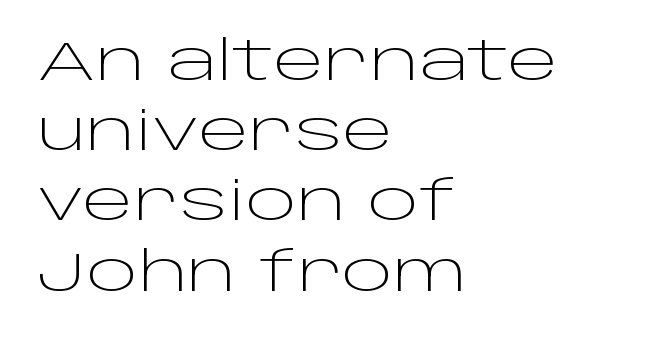
{"serif": "no", "italic": "no", "bold": "no", "weight": "light", "width": "wide", "stroke_contrast": "low", "x_height": "large", "monospaced": "no", "underline": "no", "align": "left", "line_spacing": "normal", "line_spacing_ratio": 1.3, "letter_spacing": "normal", "letter_spacing_em": 0.0, "glyph_px": 54}
